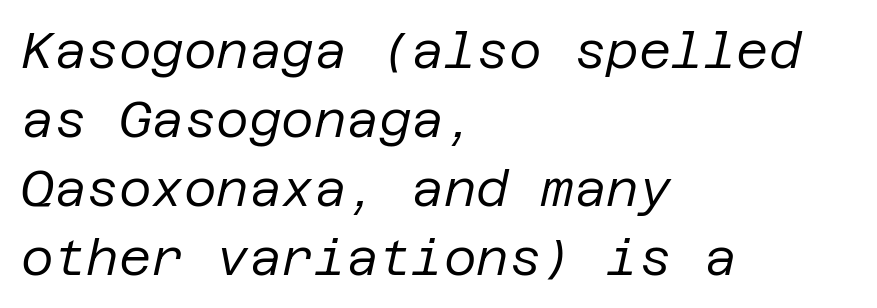
{"italic": "yes", "lean": "right", "slant_degrees": 12, "bold": "no", "weight": "regular", "width": "normal", "stroke_contrast": "low", "x_height": "large", "underline": "no", "align": "left", "line_spacing": "normal", "line_spacing_ratio": 1.38, "letter_spacing": "normal", "letter_spacing_em": 0.0, "glyph_px": 50}
